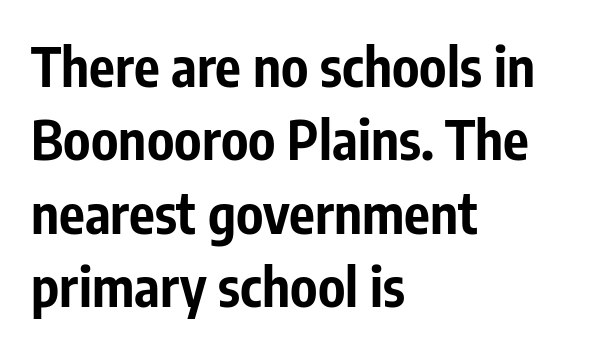
How heavy is the stroke? Heavy — this is a bold. These lines are set flush left with a ragged right edge. Compared with typical body copy, the letter spacing here is the same. The rendering shows plain stroke endings on the letterforms — a sans-serif design. The words here are not underlined.
